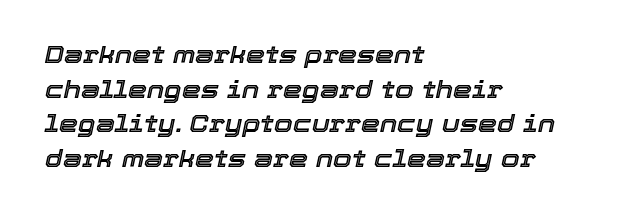
Anything drawn beneath the words? Only blank space. Rows of type keep a routine distance in the vertical direction. Compared with typical body copy, the letter spacing here is the same. This rendering uses left alignment, leaving the right contour irregular. The lettering tilts uniformly, giving the passage an italic look.
